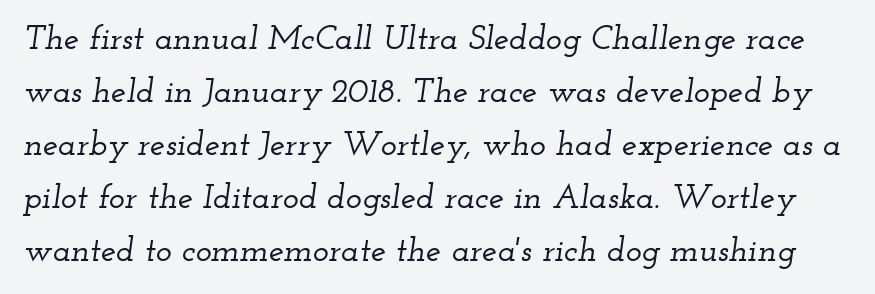
Q: Is the text italic (slanted)? A: Yes, it leans right by about 12 degrees.
Q: Is the typeface a serif or a sans-serif typeface? A: Serif.
Q: Is the text underlined? A: No.
Q: Is the spacing between letters normal or unusually wide? A: Normal.
Q: Is the spacing between lines tight, normal or loose? A: Normal.
Q: Width (condensed, normal, or wide)? A: Wide.
Q: Stroke contrast? A: Low.
Q: x-height? A: Small.
Q: Monospaced? A: No.
